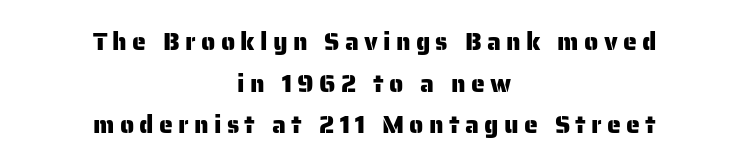
The image shows 25 px text type, upright; set centered, normal line spacing (1.67x), unusually wide letter spacing (+0.21 em), not underlined.
